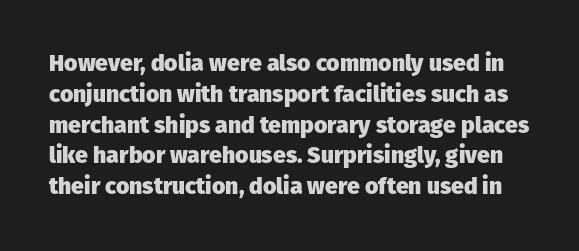
Glyph-to-glyph distance matches everyday printed text. No italicization has been applied; the sample stays upright. Plain, unruled lines of type. This is heavy type, rendered in bold. What's the leading like? Ordinary, nothing unusual.
